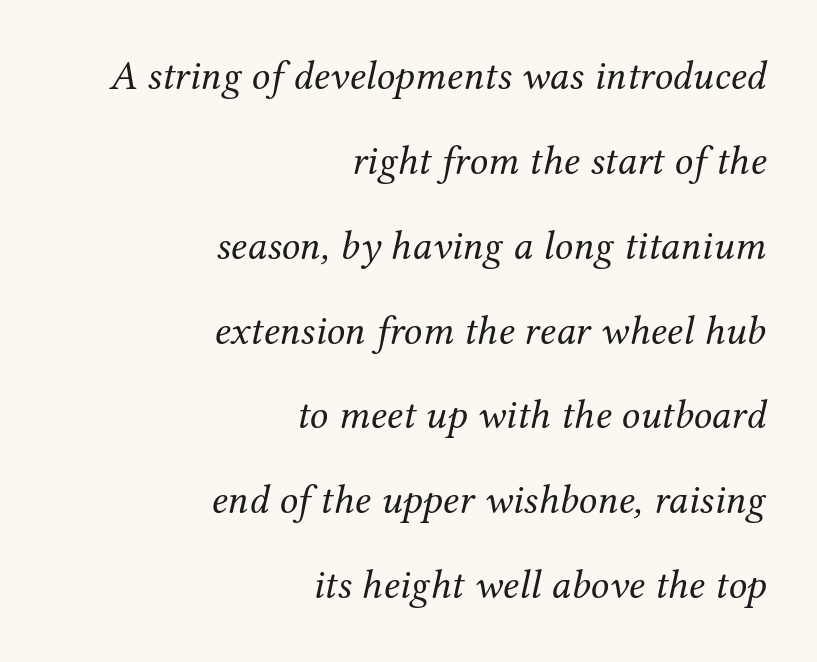
The image shows 41 px regular-weight serif type, italic (leaning right); set right-aligned, loose line spacing (2.07x), normal letter spacing, not underlined; medium stroke contrast and a medium x-height.
